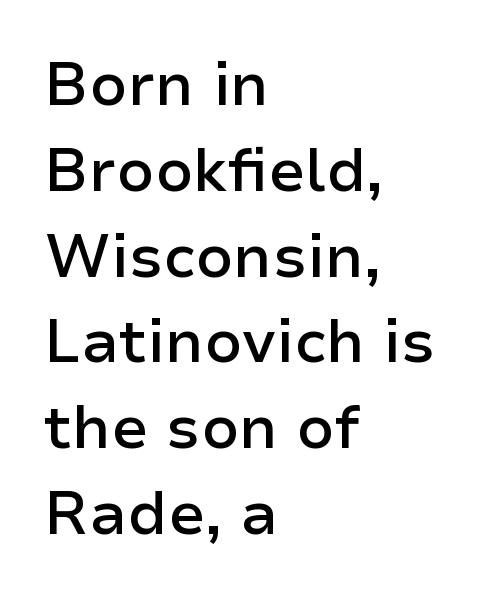
Q: Is the text bold? A: Semi-bold.
Q: Is the text italic (slanted)? A: No, it is upright.
Q: Is the typeface a serif or a sans-serif typeface? A: Sans-serif.
Q: Is the text underlined? A: No.
Q: How is the paragraph aligned? A: Left-aligned.
Q: Is the spacing between letters normal or unusually wide? A: Normal.
Q: Is the spacing between lines tight, normal or loose? A: Normal.
Q: Width (condensed, normal, or wide)? A: Normal.
Q: Stroke contrast? A: Low.
Q: x-height? A: Medium.
Q: Monospaced? A: No.
